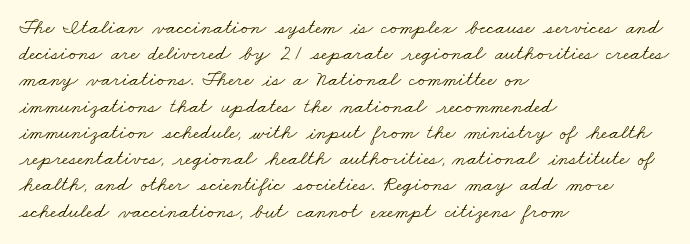
{"bold": "no", "underline": "no", "align": "left", "line_spacing": "normal", "line_spacing_ratio": 1.25, "letter_spacing": "normal", "letter_spacing_em": 0.0, "glyph_px": 21}
